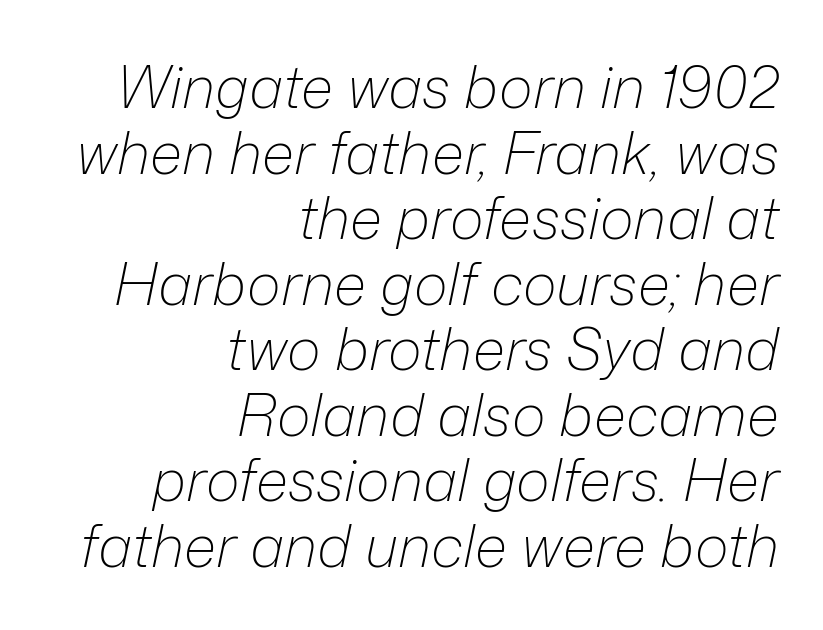
Q: Is the text bold? A: No.
Q: Is the text italic (slanted)? A: Yes, it leans right by about 12 degrees.
Q: Is the text underlined? A: No.
Q: How is the paragraph aligned? A: Right-aligned.
Q: Is the spacing between letters normal or unusually wide? A: Normal.
Q: Is the spacing between lines tight, normal or loose? A: Tight.
Q: Width (condensed, normal, or wide)? A: Normal.
Q: Stroke contrast? A: Low.
Q: x-height? A: Medium.
Q: Monospaced? A: No.
